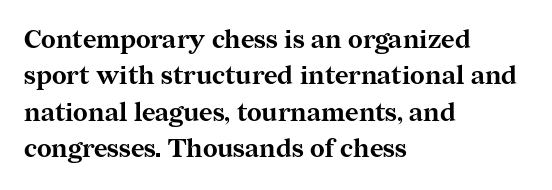
The image shows 26 px bold type, upright; set left-aligned, normal line spacing (1.4x), normal letter spacing, not underlined.
